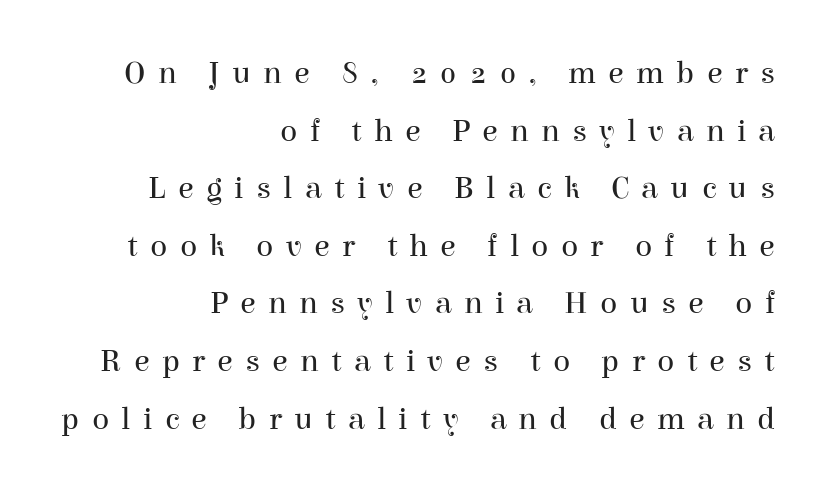
The image shows 32 px regular-weight serif type, upright; set right-aligned, line spacing 1.8x, unusually wide letter spacing (+0.38 em), not underlined; high stroke contrast and a medium x-height.
